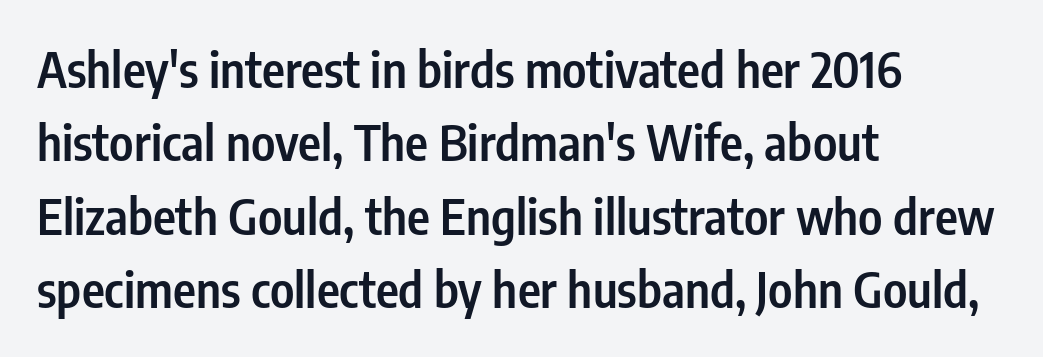
Q: Is the text bold? A: Semi-bold.
Q: Is the text italic (slanted)? A: No, it is upright.
Q: Is the typeface a serif or a sans-serif typeface? A: Sans-serif.
Q: Is the text underlined? A: No.
Q: How is the paragraph aligned? A: Left-aligned.
Q: Is the spacing between letters normal or unusually wide? A: Normal.
Q: Is the spacing between lines tight, normal or loose? A: Normal.
Q: Width (condensed, normal, or wide)? A: Condensed.
Q: Stroke contrast? A: Low.
Q: x-height? A: Medium.
Q: Monospaced? A: No.
